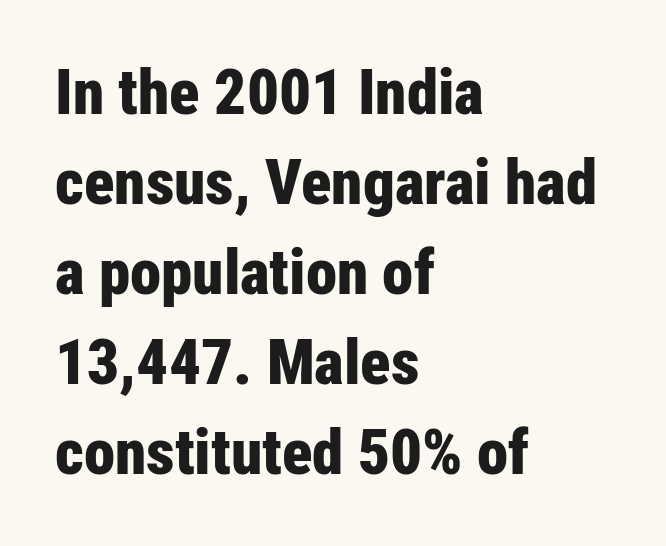
Proportional: the letters do not fall into vertical columns. The letters stand upright; this is a roman face. Observe the ordinary spacing: letters are neighbours, not strangers. Typographically, this falls in the sans-serif category. Honestly, there is no underline to notice here at all.
